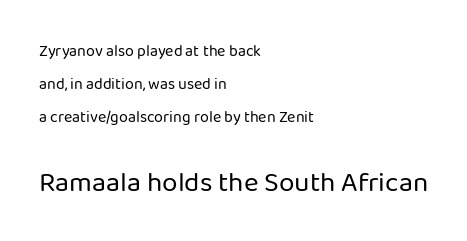
Nope, not italic — everything's standing straight. The designer gave the closing block more size than the opening block. Examine the stroke ends and you'll find no serifs. Layout note: lines flush left. The horizontal fit of the characters is conventional and even.
